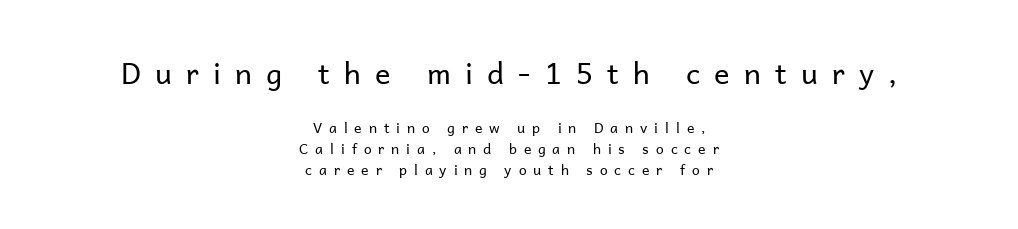
Rule under the text: the space is simply empty. Line spacing here is normal. Bigger letters appear in the top chunk; the bottom chunk is reduced. Inter-character spacing is expanded well beyond the font's built-in metrics. The face used here is proportionally spaced, like ordinary book or web type. Nope, not italic — everything's standing straight.
